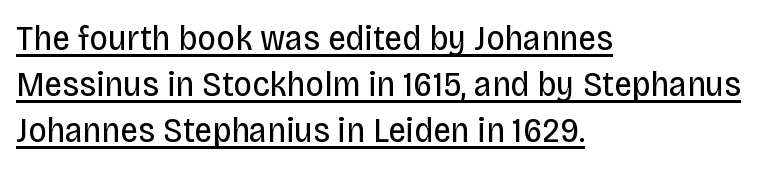
The image shows 36 px regular-weight, condensed sans-serif type, upright; set left-aligned, normal line spacing (1.28x), normal letter spacing, underlined; low stroke contrast and a large x-height.
